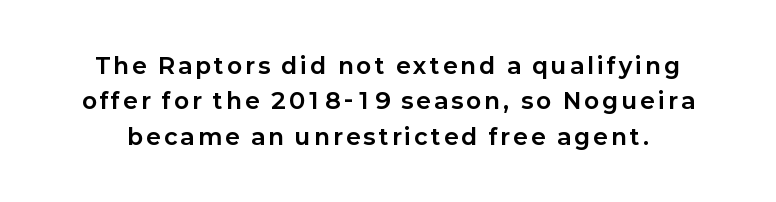
The image shows 22 px bold type, upright; set normal line spacing (1.61x), not underlined.
